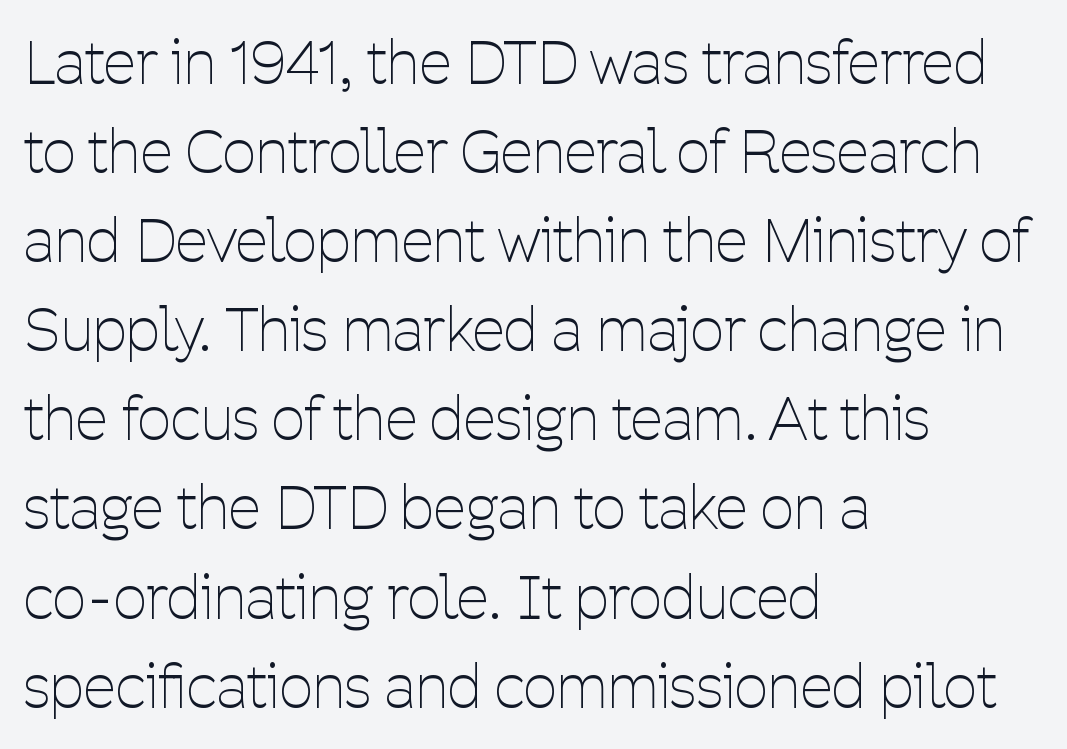
The axis of the letterforms is exactly vertical. The weight tops out at a normal text grade. Notice how descenders clear the ascenders below comfortably — that's standard leading. Nobody touched the tracking dial on this one. Letterform terminals end flat and unadorned throughout the passage.
